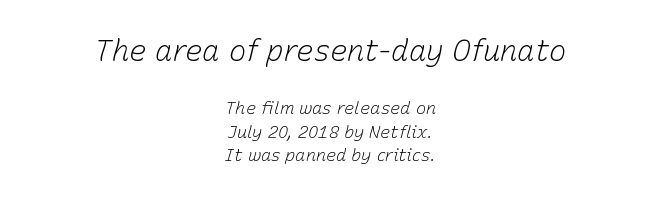
Q: Is the text bold? A: No.
Q: Is the text italic (slanted)? A: Yes, it leans right by about 15 degrees.
Q: Is the text underlined? A: No.
Q: How is the paragraph aligned? A: Centered.
Q: Is the spacing between letters normal or unusually wide? A: Normal.
Q: Is the spacing between lines tight, normal or loose? A: Normal.
Q: Which block of text is set in a larger size, the first (top) or the second (bottom)? A: The first (top) one.
Q: Width (condensed, normal, or wide)? A: Normal.
Q: Stroke contrast? A: Low.
Q: x-height? A: Medium.
Q: Monospaced? A: No.
